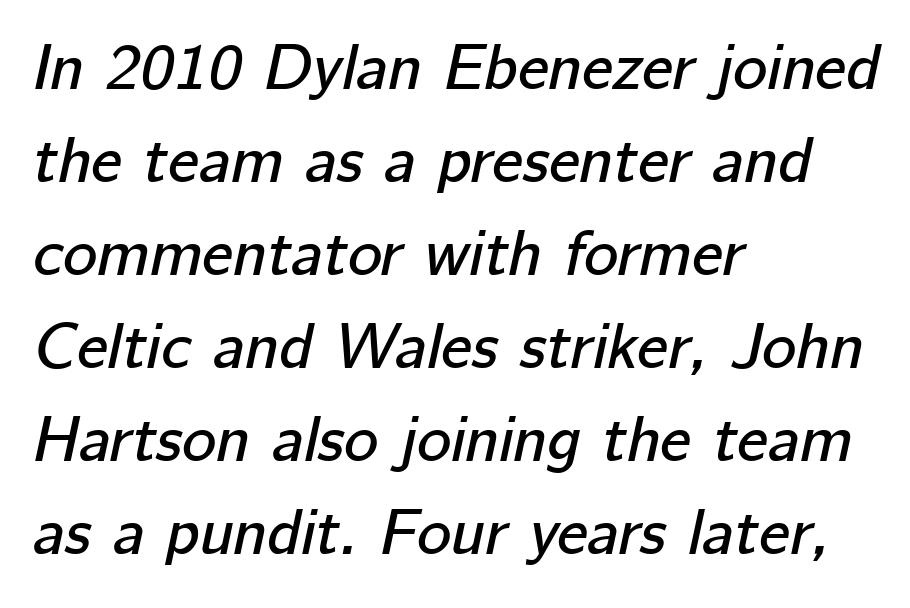
{"italic": "yes", "lean": "right", "slant_degrees": 12, "width": "normal", "stroke_contrast": "low", "x_height": "medium", "monospaced": "no", "underline": "no", "align": "left", "line_spacing": "normal", "line_spacing_ratio": 1.43, "letter_spacing": "normal", "letter_spacing_em": 0.0, "glyph_px": 65}
